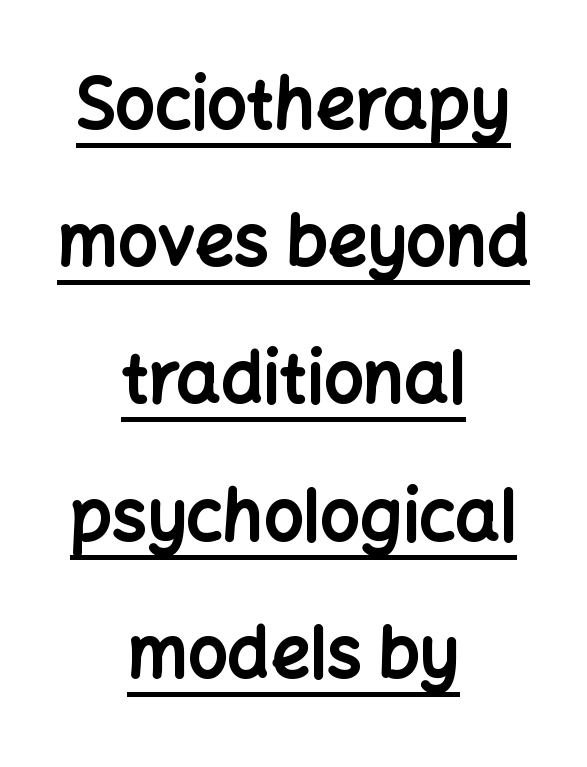
Designer's note — italics off, roman on. Does a line run under the words? Yes, clearly. Here the designer chose a conventional face with non-uniform glyph widths. A typesetter would label this face a sans. A typesetter would call this leading open, well beyond the default. What stands out about the letter spacing? Nothing — it is the standard amount.
